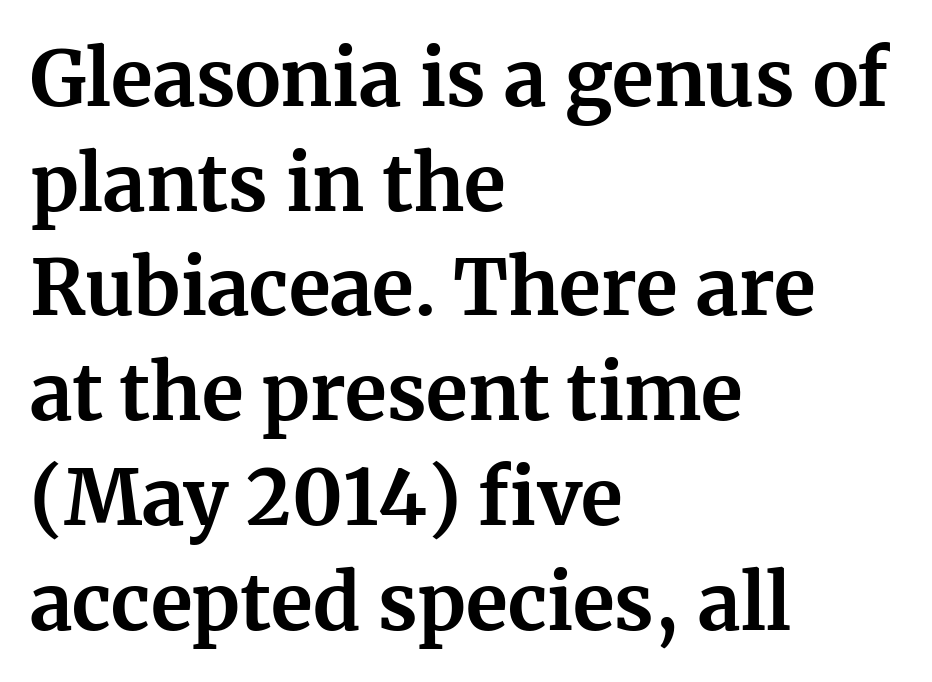
The image shows 77 px bold serif type, upright; set left-aligned, normal line spacing (1.36x), normal letter spacing, not underlined; medium stroke contrast and a medium x-height.
